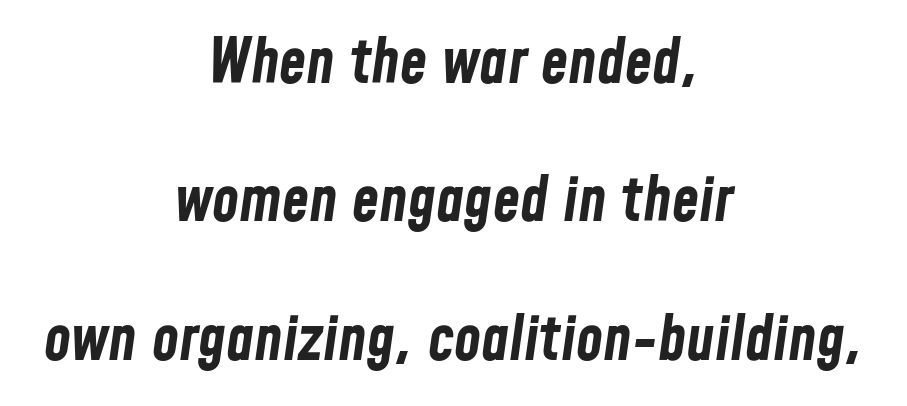
{"italic": "yes", "lean": "right", "slant_degrees": 8, "bold": "yes", "weight": "bold", "width": "condensed", "stroke_contrast": "low", "x_height": "medium", "monospaced": "no", "underline": "no", "align": "center", "line_spacing": "loose", "line_spacing_ratio": 2.23, "letter_spacing": "normal", "letter_spacing_em": 0.0, "glyph_px": 62}
